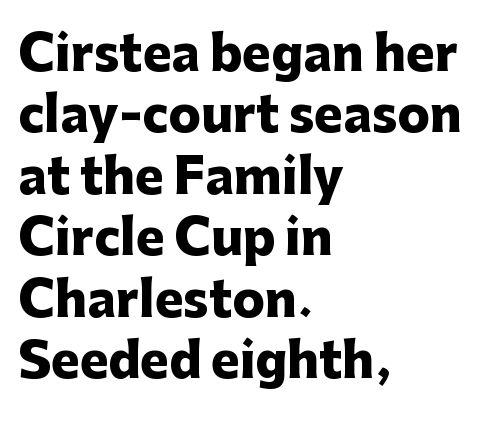
Q: Is the text bold? A: Yes.
Q: Is the text italic (slanted)? A: No, it is upright.
Q: Is the typeface a serif or a sans-serif typeface? A: Sans-serif.
Q: Is the text underlined? A: No.
Q: How is the paragraph aligned? A: Left-aligned.
Q: Is the spacing between letters normal or unusually wide? A: Normal.
Q: Is the spacing between lines tight, normal or loose? A: Normal.
Q: Width (condensed, normal, or wide)? A: Normal.
Q: Stroke contrast? A: Low.
Q: x-height? A: Medium.
Q: Monospaced? A: No.
